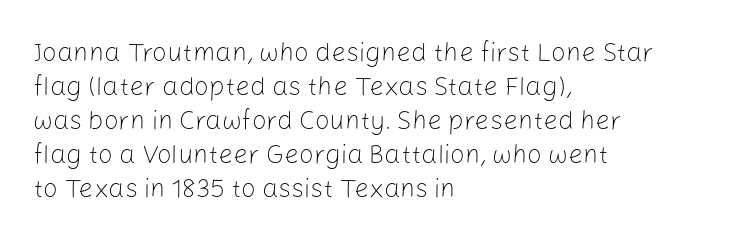
Descenders are the only things crossing below the line. All the whitespace from short lines collects on the right. Characters remain perfectly vertical along every line. The letters sit at their default tracking, neither squeezed nor spread.
